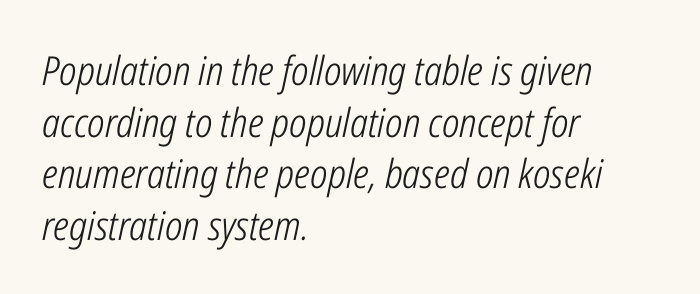
The image shows 40 px light, condensed type, italic (leaning right); set left-aligned, normal line spacing (1.29x), normal letter spacing, not underlined; low stroke contrast and a medium x-height.
